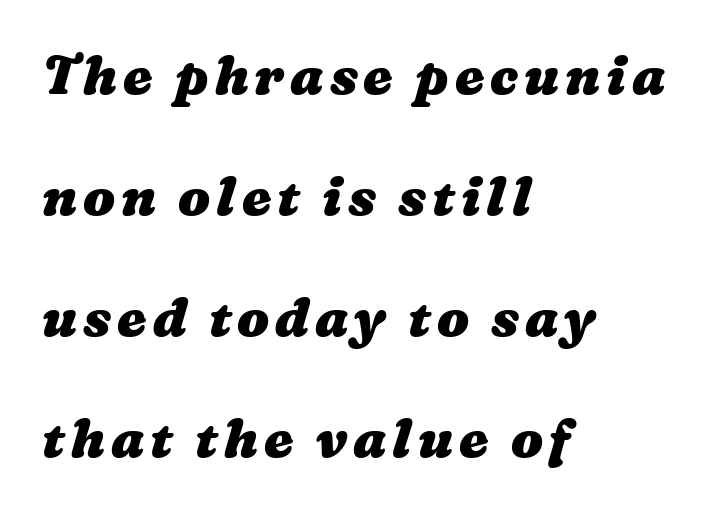
{"bold": "yes", "weight": "heavy", "width": "wide", "stroke_contrast": "medium", "x_height": "medium", "monospaced": "no", "underline": "no", "align": "left", "line_spacing": "loose", "line_spacing_ratio": 2.28, "glyph_px": 53}
